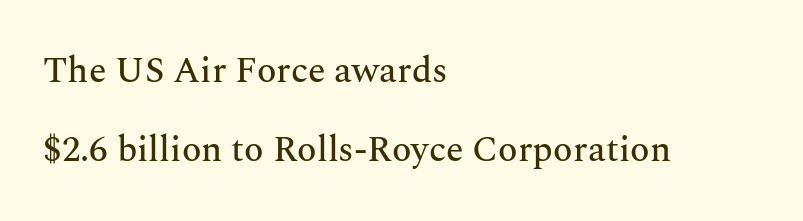
Q: Is the text italic (slanted)? A: No, it is upright.
Q: Is the typeface a serif or a sans-serif typeface? A: Serif.
Q: Is the text underlined? A: No.
Q: How is the paragraph aligned? A: Left-aligned.
Q: Is the spacing between letters normal or unusually wide? A: Normal.
Q: Is the spacing between lines tight, normal or loose? A: Loose.
Q: Width (condensed, normal, or wide)? A: Normal.
Q: Stroke contrast? A: Medium.
Q: x-height? A: Medium.
Q: Monospaced? A: No.
